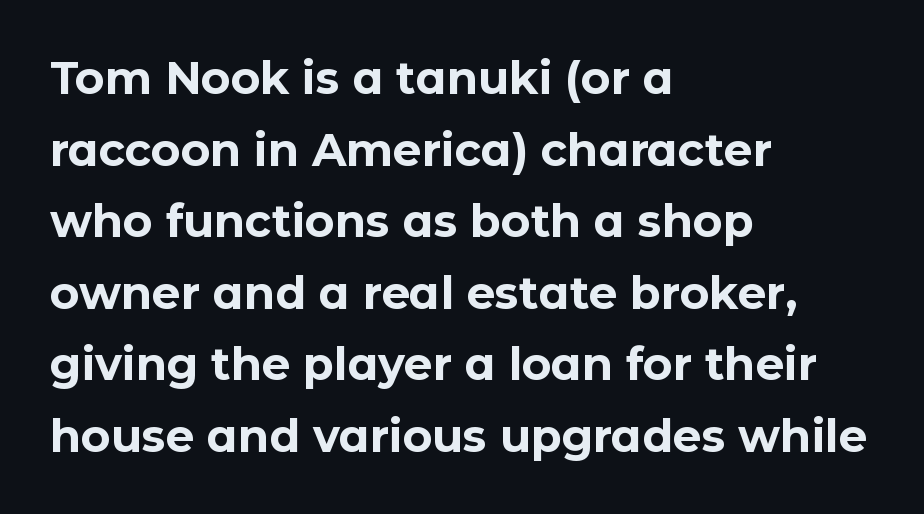
Q: Is the text bold? A: Yes.
Q: Is the text italic (slanted)? A: No, it is upright.
Q: Is the typeface a serif or a sans-serif typeface? A: Sans-serif.
Q: Is the text underlined? A: No.
Q: How is the paragraph aligned? A: Left-aligned.
Q: Is the spacing between letters normal or unusually wide? A: Normal.
Q: Is the spacing between lines tight, normal or loose? A: Normal.
Q: Width (condensed, normal, or wide)? A: Normal.
Q: Stroke contrast? A: Low.
Q: x-height? A: Medium.
Q: Monospaced? A: No.
